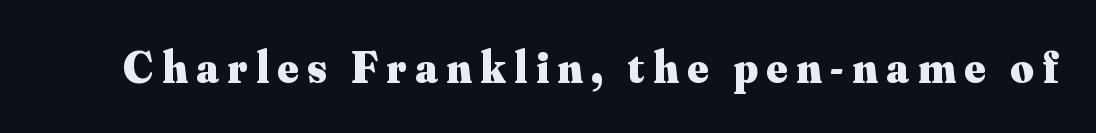
{"serif": "yes", "italic": "no", "bold": "yes", "weight": "heavy", "width": "normal", "stroke_contrast": "medium", "x_height": "small", "monospaced": "no", "underline": "no", "glyph_px": 45}
